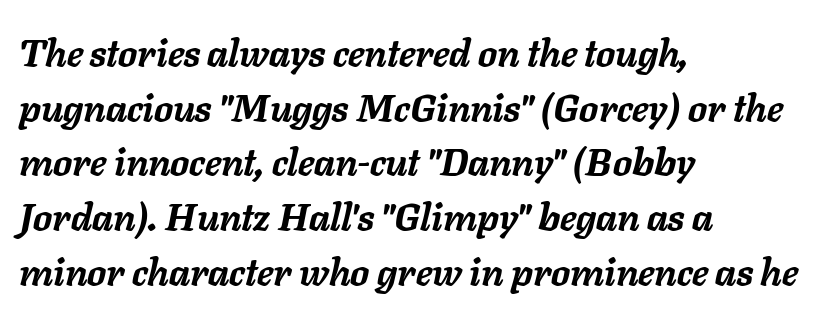
Q: Is the text bold? A: Yes.
Q: Is the text italic (slanted)? A: Yes, it leans right by about 11 degrees.
Q: Is the text underlined? A: No.
Q: How is the paragraph aligned? A: Left-aligned.
Q: Is the spacing between letters normal or unusually wide? A: Normal.
Q: Is the spacing between lines tight, normal or loose? A: Normal.
Q: Width (condensed, normal, or wide)? A: Normal.
Q: Stroke contrast? A: Low.
Q: x-height? A: Medium.
Q: Monospaced? A: No.
